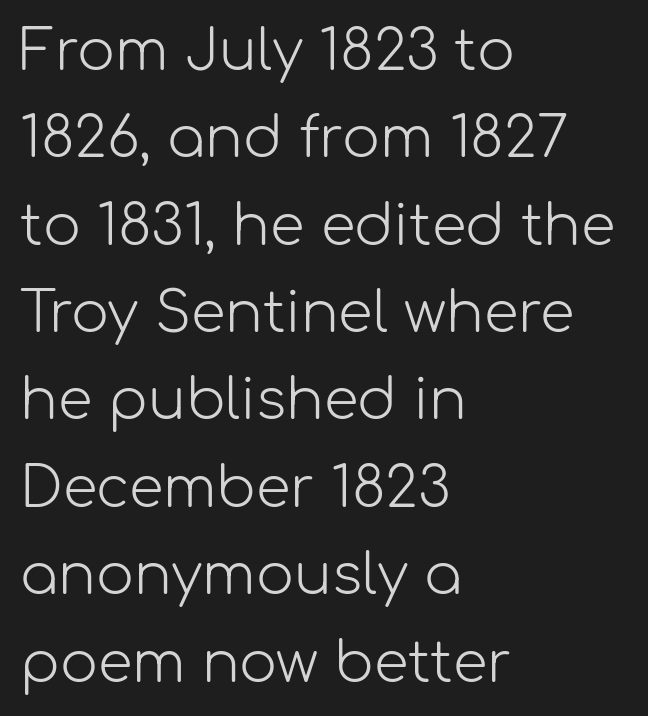
The image shows 56 px light sans-serif type, upright; set left-aligned, normal line spacing (1.56x), normal letter spacing, not underlined; low stroke contrast and a medium x-height.
